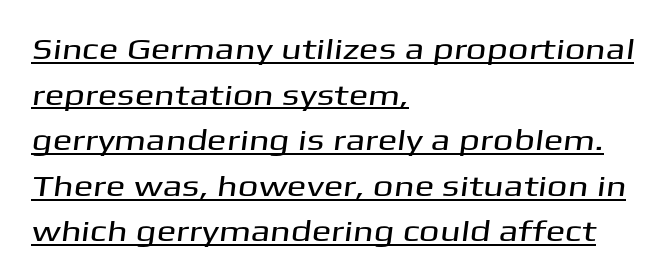
The passage shown is typed in a proportional face where columns would drift. Vertical spacing — default. Here the glyphs are tracked normally, forming tight word shapes. Notice how a bar underscores the lettering throughout. Typographically, this falls in the sans-serif category.
